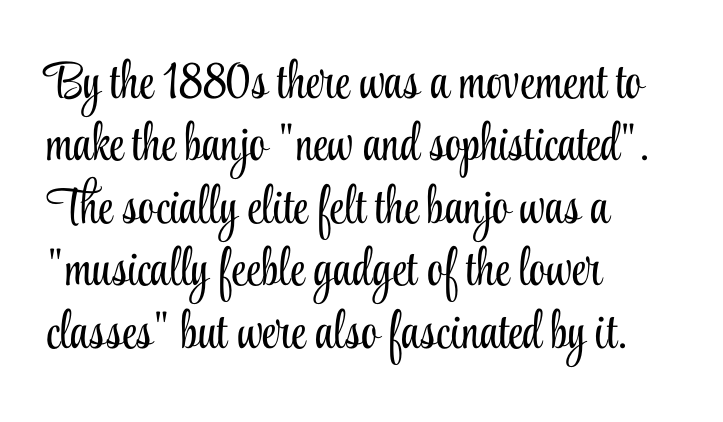
The image shows 52 px light, condensed serif type; set left-aligned, line spacing 1.2x, normal letter spacing, not underlined; low stroke contrast and a small x-height.
